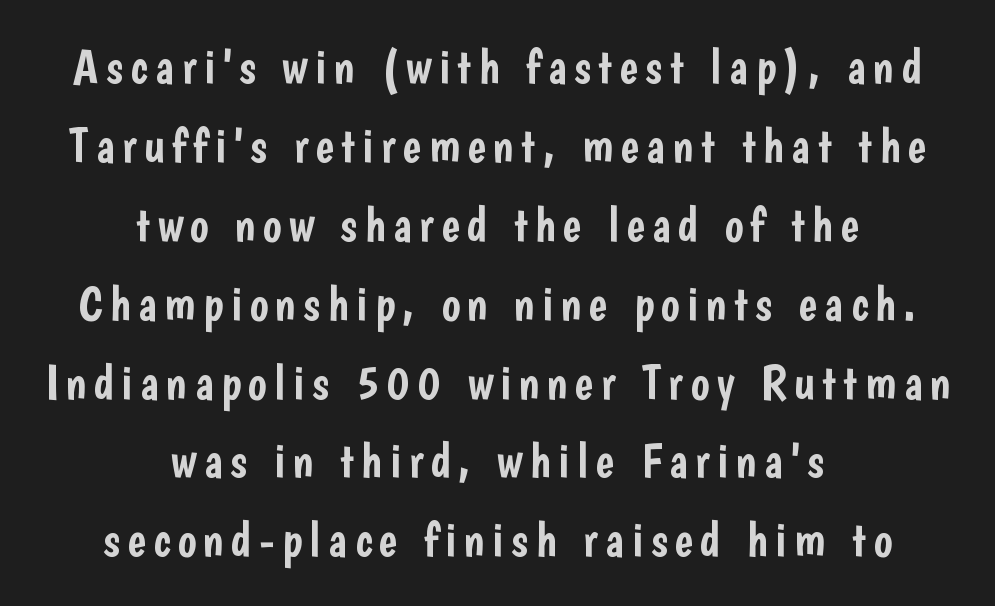
{"serif": "no", "italic": "no", "width": "condensed", "stroke_contrast": "low", "x_height": "medium", "monospaced": "no", "underline": "no", "align": "center", "line_spacing": "normal", "line_spacing_ratio": 1.61, "glyph_px": 49}
